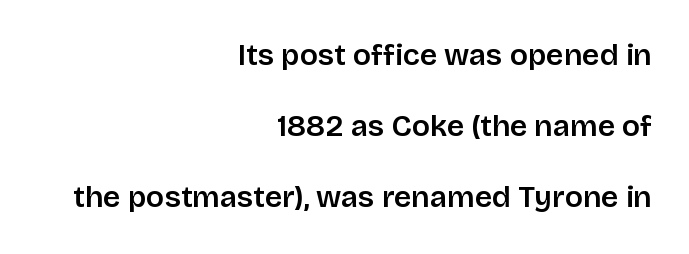
{"serif": "no", "italic": "no", "bold": "semi", "weight": "semibold", "width": "normal", "stroke_contrast": "low", "x_height": "large", "monospaced": "no", "underline": "no", "align": "right", "line_spacing": "loose", "line_spacing_ratio": 2.37, "letter_spacing": "normal", "letter_spacing_em": 0.0, "glyph_px": 30}
